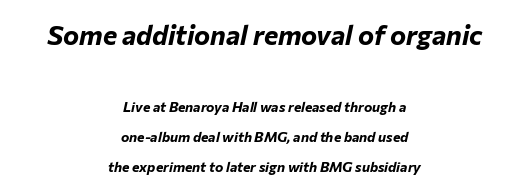
A typesetter would call this zero additional tracking. The face used here appears at its bigger size in the upper chunk. Looking at the ascenders, they clearly lean. Any mark beneath the type? The region is blank. The strokes are fattened all the way to bold. Regarding leading, the lines here are spaced well apart.
